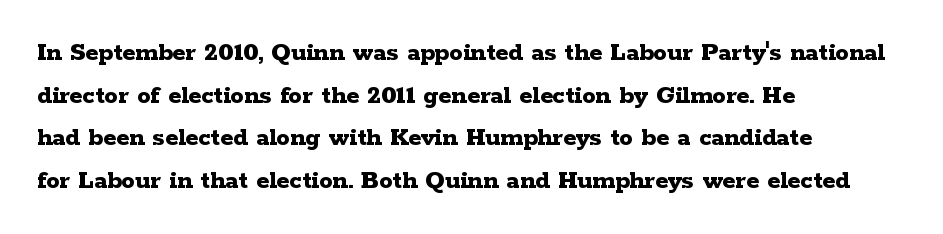
Typesetter's note: full bold, strokes at maximum text heaviness. Compared with typical paragraphs, the rows here are spaced about the same. Layout note: lines flush left. The passage shown is not underscored anywhere.
